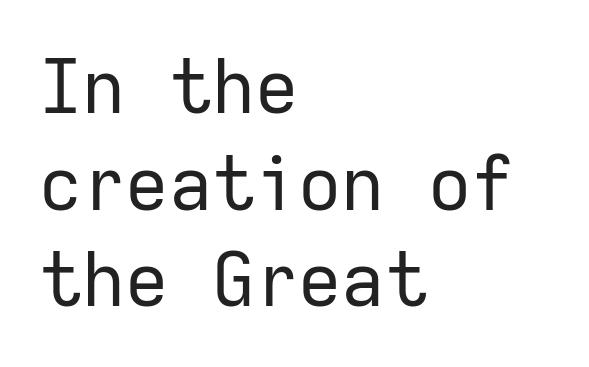
The image shows 75 px regular-weight sans-serif type, upright, monospaced; set left-aligned, normal line spacing (1.29x), normal letter spacing, not underlined; low stroke contrast and a medium x-height.
